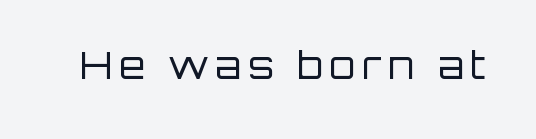
Q: Is the text bold? A: No.
Q: Is the text italic (slanted)? A: No, it is upright.
Q: Is the typeface a serif or a sans-serif typeface? A: Sans-serif.
Q: Is the text underlined? A: No.
Q: Width (condensed, normal, or wide)? A: Normal.
Q: Stroke contrast? A: Low.
Q: x-height? A: Large.
Q: Monospaced? A: No.
